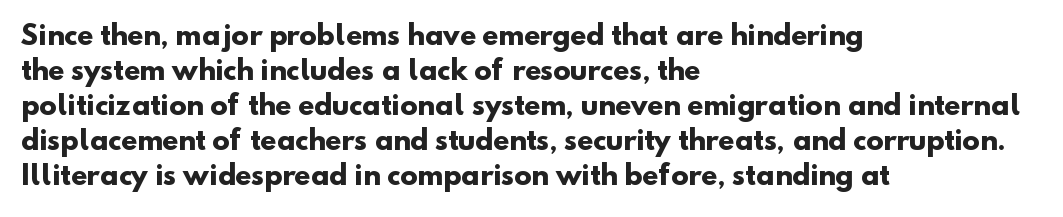
{"bold": "yes", "underline": "no", "align": "left", "line_spacing": "normal", "line_spacing_ratio": 1.35, "letter_spacing": "normal", "letter_spacing_em": 0.0, "glyph_px": 26}
